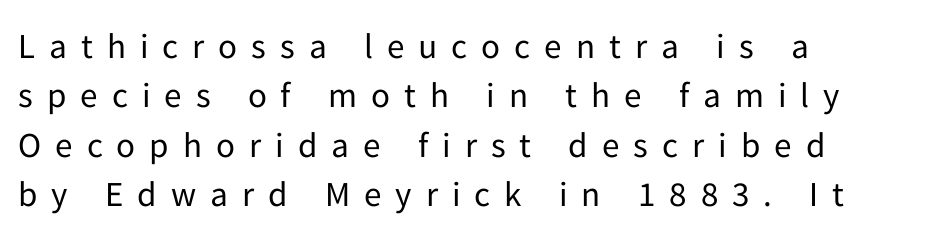
The image shows 35 px regular-weight sans-serif type, upright; set left-aligned, normal line spacing (1.41x), unusually wide letter spacing (+0.4 em), not underlined; low stroke contrast and a medium x-height.
